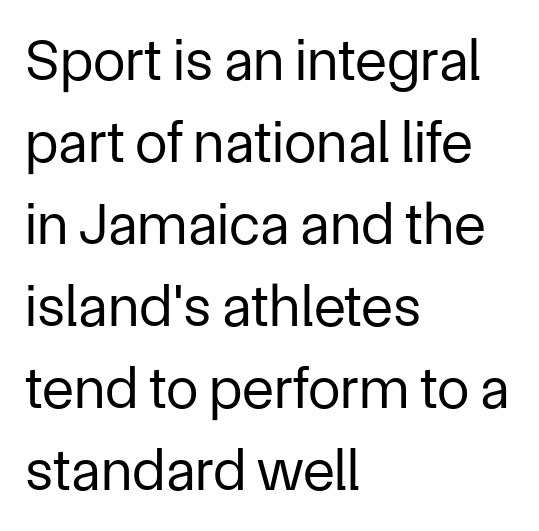
The designer left line spacing at the default. The face used here is proportionally spaced, like ordinary book or web type. Standard letterfit; no display-style spreading of the glyphs. The compositor pushed each line to the left boundary. Ink coverage per letter is moderate at most.
